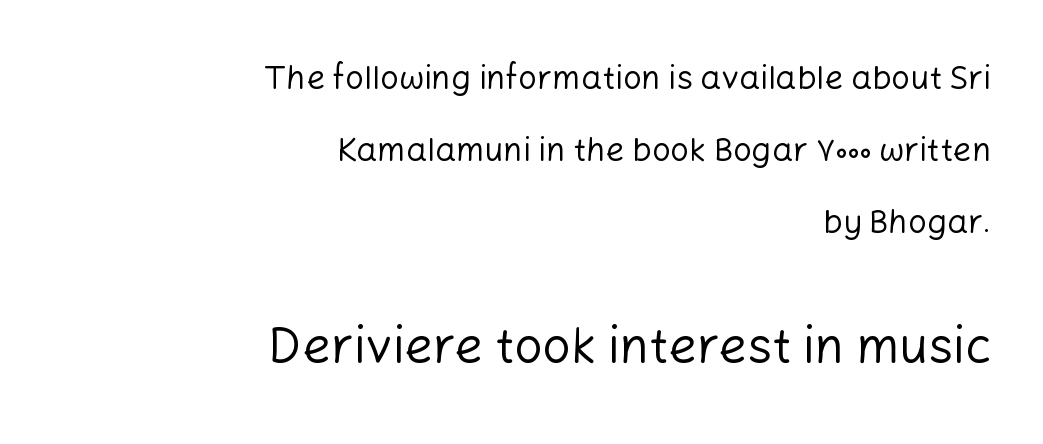
Q: Is the text bold? A: No.
Q: Is the text italic (slanted)? A: No, it is upright.
Q: Is the typeface a serif or a sans-serif typeface? A: Sans-serif.
Q: Is the text underlined? A: No.
Q: How is the paragraph aligned? A: Right-aligned.
Q: Is the spacing between letters normal or unusually wide? A: Normal.
Q: Is the spacing between lines tight, normal or loose? A: Loose.
Q: Which block of text is set in a larger size, the first (top) or the second (bottom)? A: The second (bottom) one.
Q: Width (condensed, normal, or wide)? A: Normal.
Q: Stroke contrast? A: Low.
Q: x-height? A: Medium.
Q: Monospaced? A: No.
